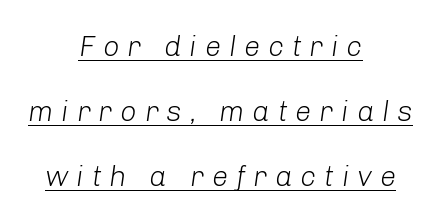
The image shows 29 px light type, italic (leaning right); set centered, loose line spacing (2.24x), unusually wide letter spacing (+0.27 em), underlined; low stroke contrast and a medium x-height.
